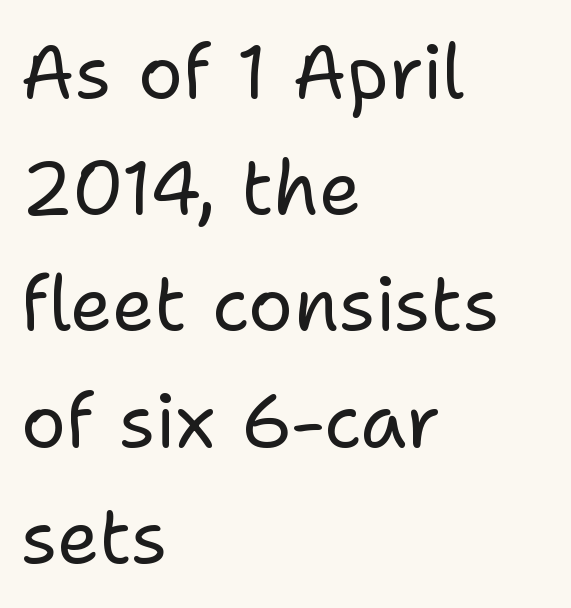
{"serif": "no", "italic": "no", "bold": "no", "weight": "regular", "width": "normal", "stroke_contrast": "low", "x_height": "medium", "monospaced": "no", "underline": "no", "align": "left", "line_spacing": "normal", "line_spacing_ratio": 1.55, "letter_spacing": "normal", "letter_spacing_em": 0.0, "glyph_px": 75}
